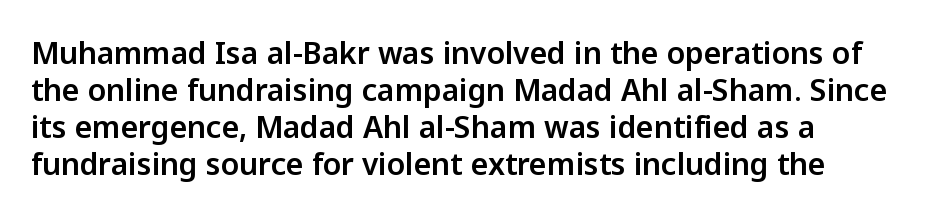
The letters stand upright; this is a roman face. Each word holds together tightly as a unit, with standard inter-letter gaps. The passage shown is typed in a proportional face where columns would drift. The baseline area is clear.
